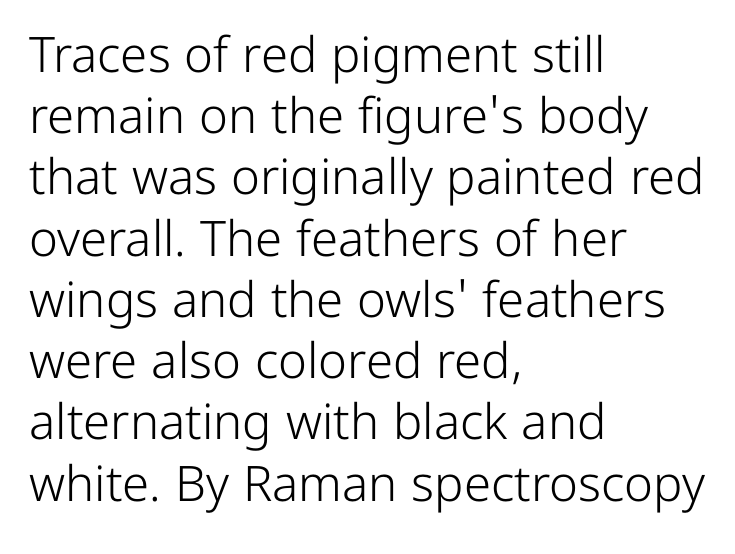
Q: Is the text bold? A: No.
Q: Is the text italic (slanted)? A: No, it is upright.
Q: Is the typeface a serif or a sans-serif typeface? A: Sans-serif.
Q: Is the text underlined? A: No.
Q: How is the paragraph aligned? A: Left-aligned.
Q: Is the spacing between letters normal or unusually wide? A: Normal.
Q: Is the spacing between lines tight, normal or loose? A: Normal.
Q: Width (condensed, normal, or wide)? A: Normal.
Q: Stroke contrast? A: Low.
Q: x-height? A: Medium.
Q: Monospaced? A: No.
